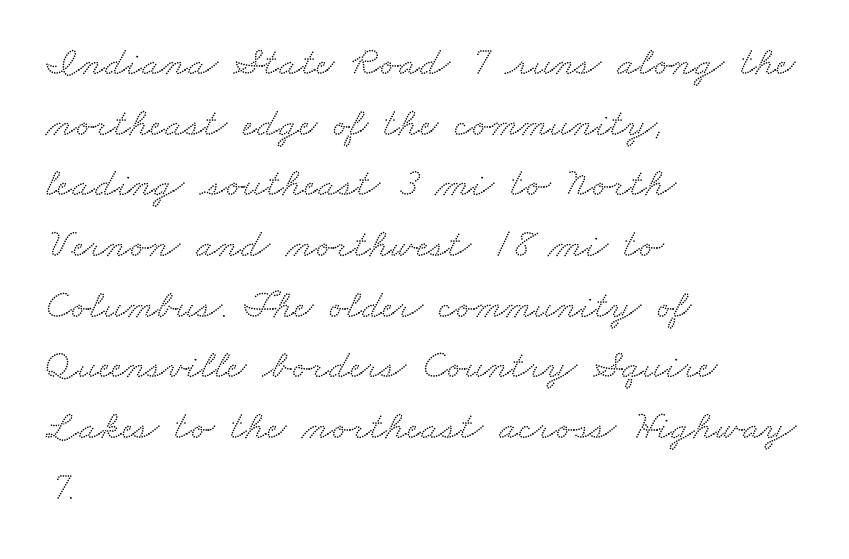
The image shows 41 px wide serif type; set left-aligned, normal line spacing (1.48x), normal letter spacing, not underlined; medium stroke contrast and a small x-height.
